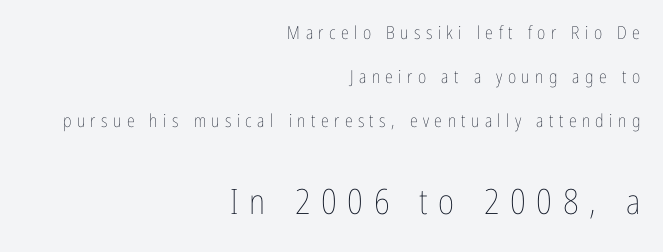
Think of a printed novel: that variable character pitch is what you see here. Between these two stacked blocks, the lower one wins on size. A great deal of white space separates one row of letters from the next. All the whitespace from short lines collects on the left.
